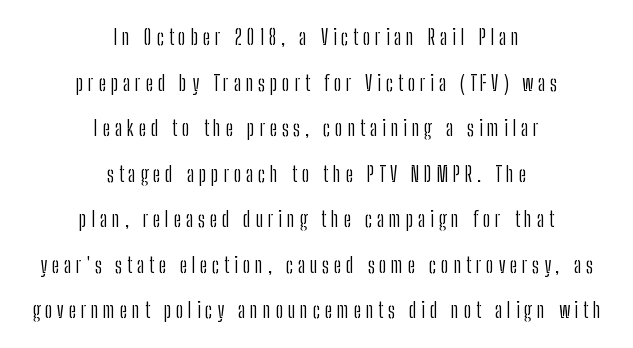
Q: Is the text bold? A: No.
Q: Is the text italic (slanted)? A: No, it is upright.
Q: Is the text underlined? A: No.
Q: How is the paragraph aligned? A: Centered.
Q: Is the spacing between letters normal or unusually wide? A: Unusually wide.
Q: Is the spacing between lines tight, normal or loose? A: Loose.
